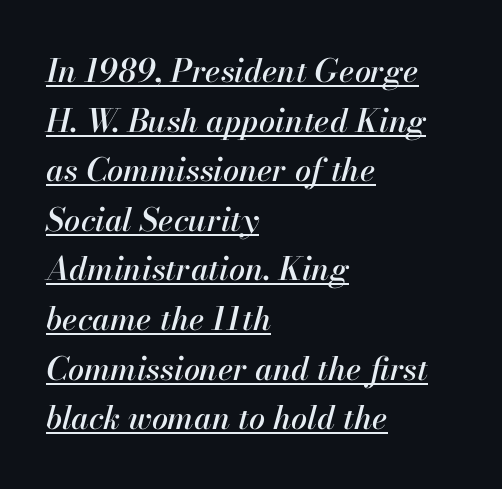
{"italic": "yes", "lean": "right", "slant_degrees": 13, "width": "normal", "stroke_contrast": "high", "x_height": "small", "monospaced": "no", "underline": "yes", "align": "left", "line_spacing": "normal", "line_spacing_ratio": 1.55, "letter_spacing": "normal", "letter_spacing_em": 0.0, "glyph_px": 32}
